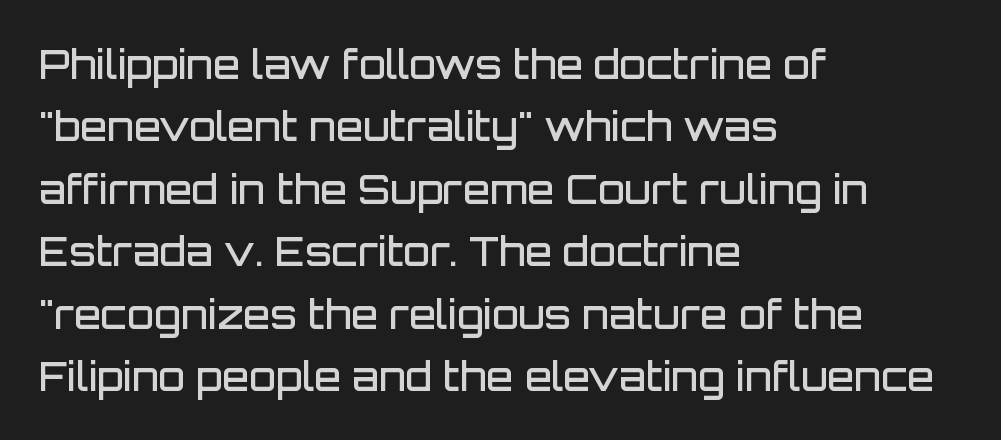
{"serif": "no", "italic": "no", "bold": "semi", "weight": "semibold", "width": "normal", "stroke_contrast": "low", "x_height": "large", "monospaced": "no", "underline": "no", "align": "left", "line_spacing": "normal", "line_spacing_ratio": 1.6, "letter_spacing": "normal", "letter_spacing_em": 0.0, "glyph_px": 39}
